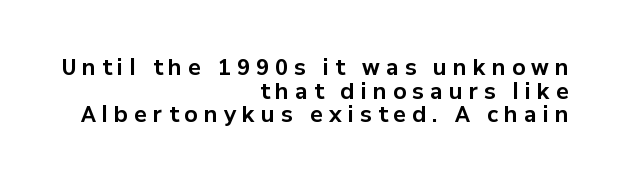
The image shows 21 px bold type, upright; set right-aligned, tight line spacing (1.13x), unusually wide letter spacing (+0.3 em), not underlined.
